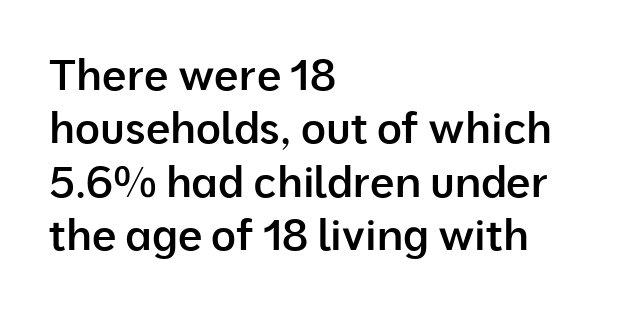
The image shows 43 px semibold sans-serif type, upright; set left-aligned, line spacing 1.24x, normal letter spacing, not underlined; low stroke contrast and a medium x-height.
